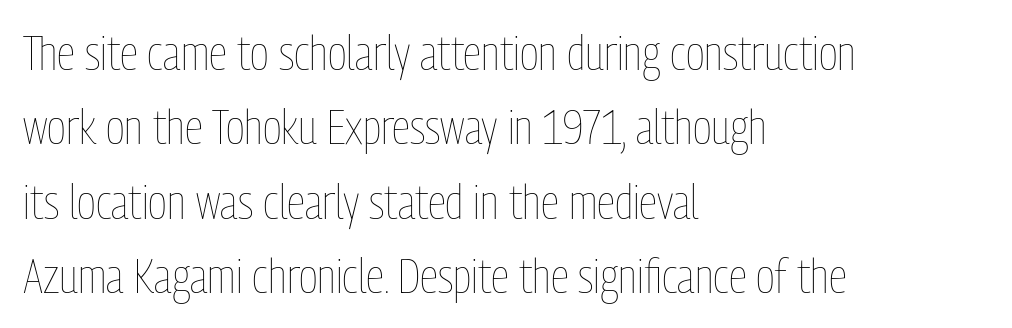
Q: Is the text bold? A: No.
Q: Is the text italic (slanted)? A: No, it is upright.
Q: Is the text underlined? A: No.
Q: How is the paragraph aligned? A: Left-aligned.
Q: Is the spacing between letters normal or unusually wide? A: Normal.
Q: Is the spacing between lines tight, normal or loose? A: Normal.
Q: Width (condensed, normal, or wide)? A: Condensed.
Q: Stroke contrast? A: Low.
Q: x-height? A: Medium.
Q: Monospaced? A: No.
